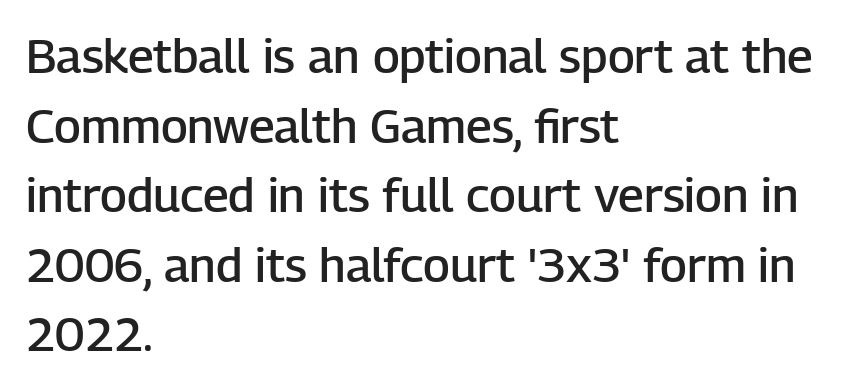
The image shows 48 px semibold sans-serif type, upright; set left-aligned, normal line spacing (1.45x), normal letter spacing, not underlined; low stroke contrast and a medium x-height.
